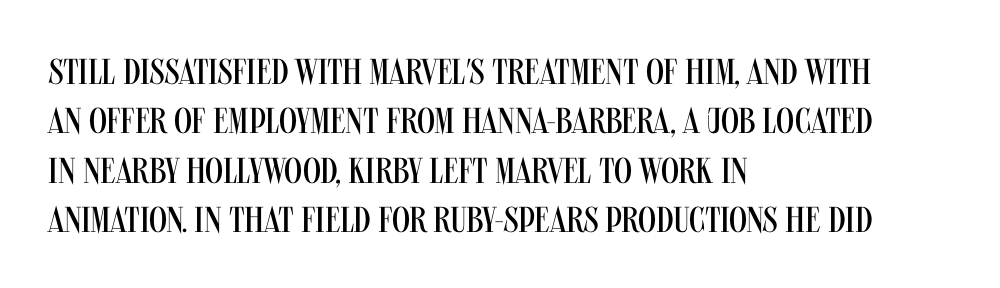
The image shows 36 px regular-weight, condensed sans-serif type, upright; set left-aligned, normal line spacing (1.37x), normal letter spacing, not underlined; medium stroke contrast and a large x-height.
